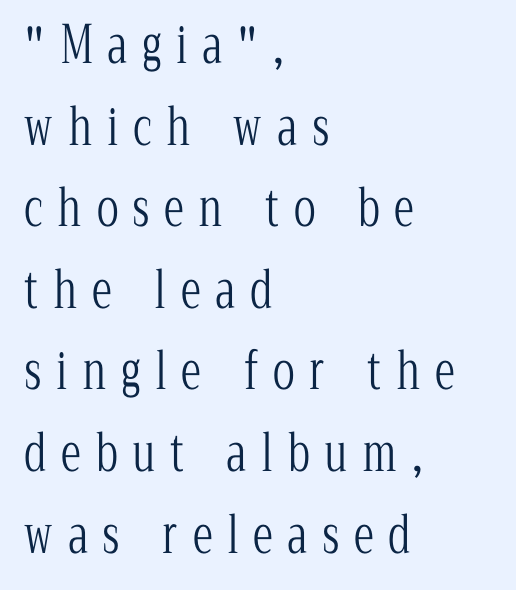
Q: Is the text bold? A: No.
Q: Is the text italic (slanted)? A: No, it is upright.
Q: Is the typeface a serif or a sans-serif typeface? A: Serif.
Q: Is the text underlined? A: No.
Q: How is the paragraph aligned? A: Left-aligned.
Q: Is the spacing between letters normal or unusually wide? A: Unusually wide.
Q: Is the spacing between lines tight, normal or loose? A: Normal.
Q: Width (condensed, normal, or wide)? A: Condensed.
Q: Stroke contrast? A: Low.
Q: x-height? A: Medium.
Q: Monospaced? A: No.
